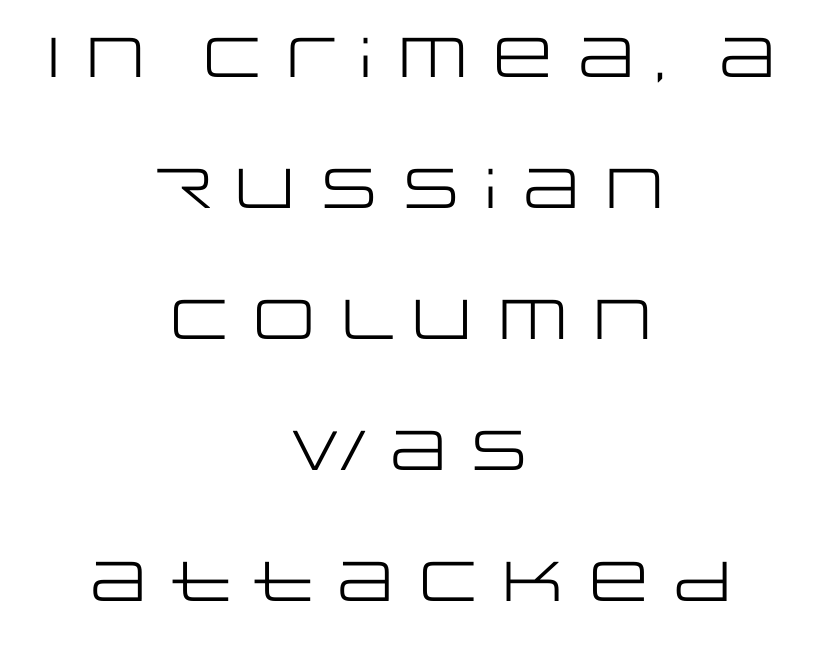
{"serif": "no", "italic": "no", "bold": "no", "weight": "regular", "width": "wide", "stroke_contrast": "low", "x_height": "large", "monospaced": "no", "underline": "no", "align": "center", "line_spacing": "loose", "line_spacing_ratio": 2.34, "letter_spacing": "normal", "letter_spacing_em": 0.0, "glyph_px": 56}
